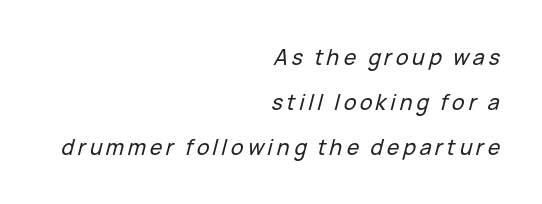
Successive baselines arrive slowly, with a big drop between each. Is the block centered? No — it sits flush against the right margin. It's the slanting kind of type. Letters rest on an invisible, unmarked baseline.
